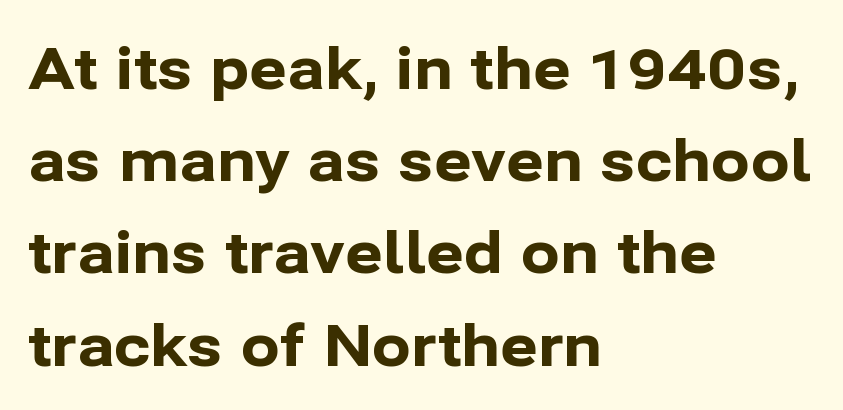
The image shows 58 px bold sans-serif type, upright; set left-aligned, normal line spacing (1.59x), normal letter spacing, not underlined; low stroke contrast and a medium x-height.
